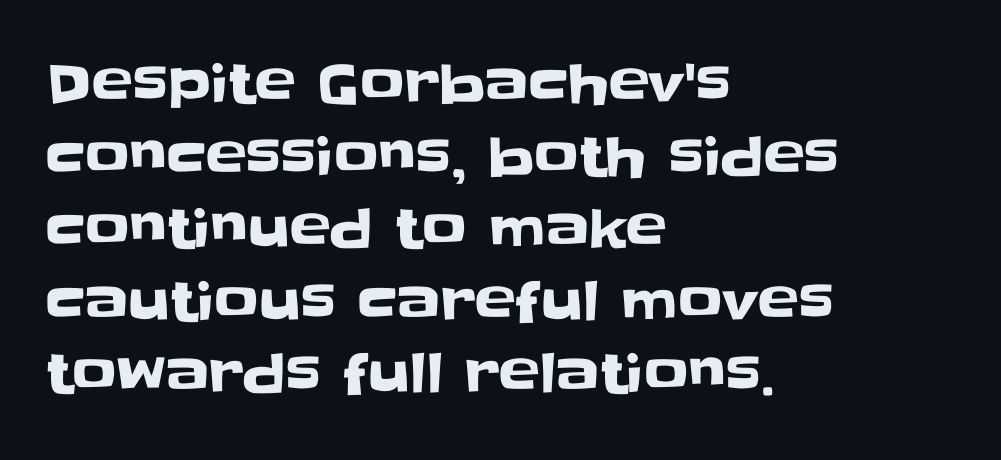
The image shows 55 px sans-serif type, upright; set left-aligned, normal line spacing (1.32x), normal letter spacing, not underlined; low stroke contrast and a large x-height.
